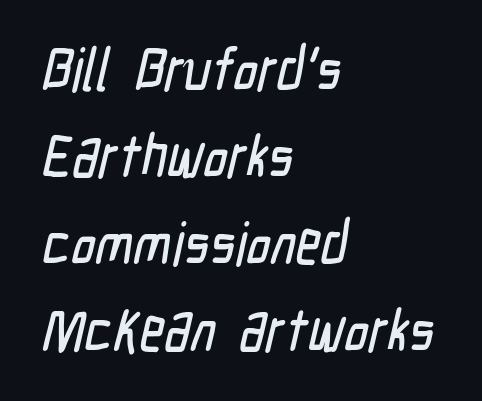
The image shows 60 px condensed sans-serif type; set left-aligned, normal line spacing (1.45x), normal letter spacing, not underlined; low stroke contrast and a medium x-height.
